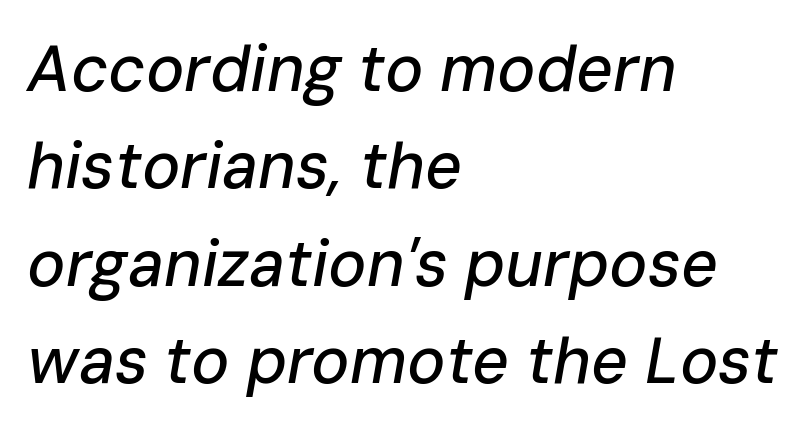
The image shows 64 px text type, italic (leaning right); set left-aligned, normal line spacing (1.52x), normal letter spacing, not underlined; low stroke contrast and a medium x-height.
